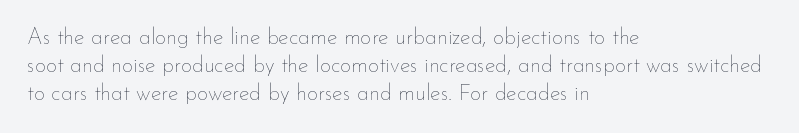
Q: Is the text bold? A: No.
Q: Is the text italic (slanted)? A: No, it is upright.
Q: Is the text underlined? A: No.
Q: How is the paragraph aligned? A: Left-aligned.
Q: Is the spacing between letters normal or unusually wide? A: Normal.
Q: Is the spacing between lines tight, normal or loose? A: Normal.
